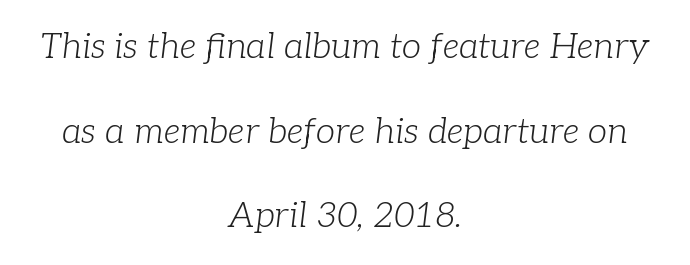
The image shows 35 px light serif type, italic (leaning right); set centered, loose line spacing (2.42x), normal letter spacing, not underlined; low stroke contrast and a medium x-height.
